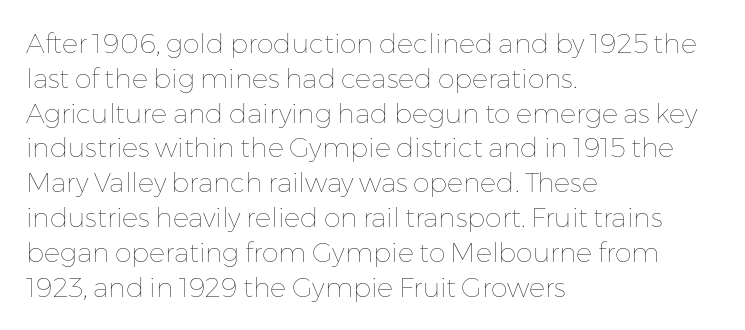
The image shows 27 px text type, upright; set left-aligned, normal line spacing (1.29x), normal letter spacing, not underlined.
